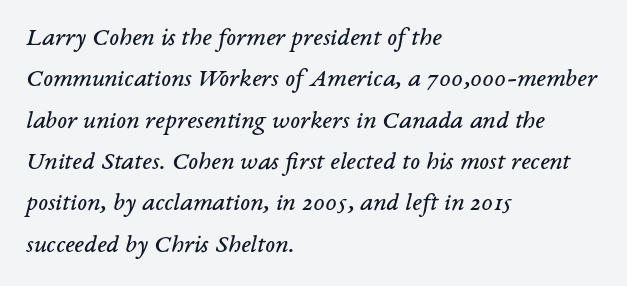
Q: Is the text bold? A: No.
Q: Is the text italic (slanted)? A: Yes, it leans right by about 14 degrees.
Q: Is the text underlined? A: No.
Q: How is the paragraph aligned? A: Left-aligned.
Q: Is the spacing between letters normal or unusually wide? A: Normal.
Q: Is the spacing between lines tight, normal or loose? A: Normal.
